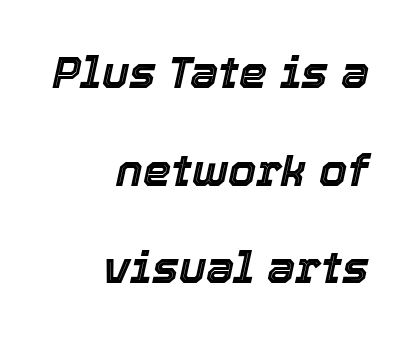
The space directly below the letters is spotless. Varying glyph widths throughout — classic text-font behaviour. What stands out about the letter spacing? Nothing — it is the standard amount. The paragraph has a hard right edge and a soft left edge.
